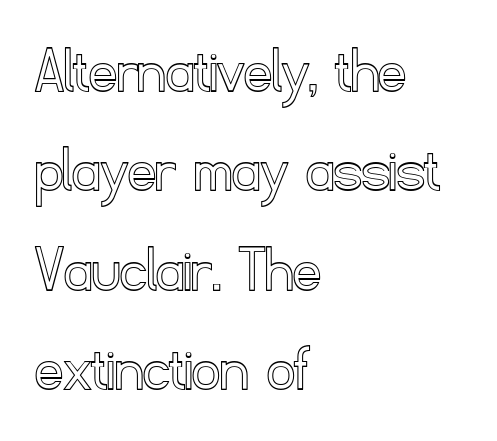
A typesetter would call this leading conventional body-copy spacing. Each row of text sits above clean, open space. Is this a fixed-width face? No — the glyphs have proportional, varying widths. Short and long lines alike share a common starting point at left. The face used here is rendered with its standard letterfit.
